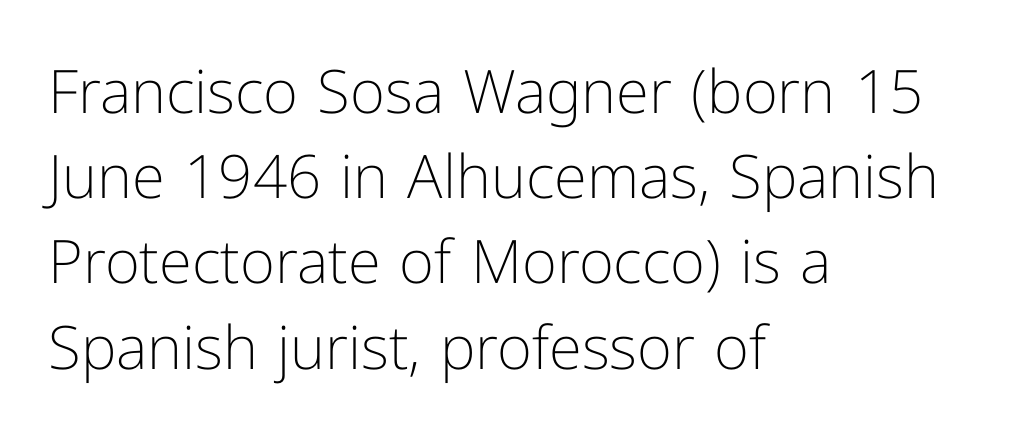
Q: Is the text bold? A: No.
Q: Is the text italic (slanted)? A: No, it is upright.
Q: Is the typeface a serif or a sans-serif typeface? A: Sans-serif.
Q: Is the text underlined? A: No.
Q: How is the paragraph aligned? A: Left-aligned.
Q: Is the spacing between letters normal or unusually wide? A: Normal.
Q: Is the spacing between lines tight, normal or loose? A: Normal.
Q: Width (condensed, normal, or wide)? A: Normal.
Q: Stroke contrast? A: Low.
Q: x-height? A: Medium.
Q: Monospaced? A: No.
